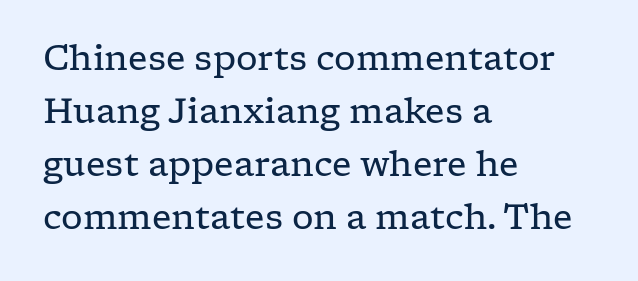
The image shows 34 px regular-weight, wide serif type, upright; set left-aligned, normal line spacing (1.56x), normal letter spacing, not underlined; low stroke contrast and a medium x-height.
